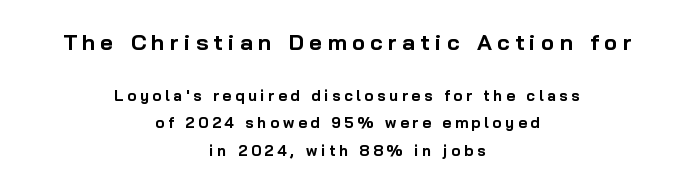
The string is rendered with underlining switched off. Style check: upright. Horizontally, the lines are justified to the midpoint only. Caption: bold face, heavy strokes. The passage shown begins with its larger block and ends with its smaller one.
